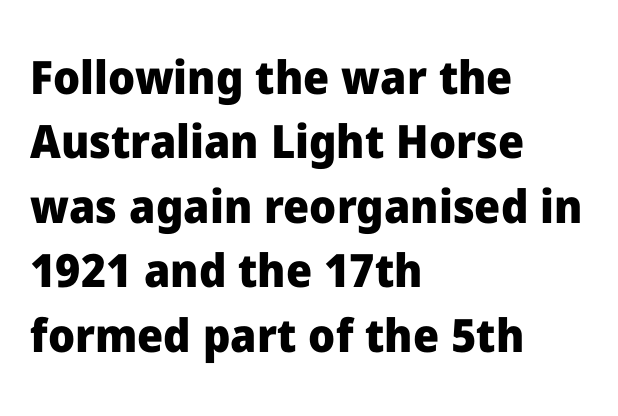
Q: Is the text bold? A: Yes.
Q: Is the text italic (slanted)? A: No, it is upright.
Q: Is the typeface a serif or a sans-serif typeface? A: Sans-serif.
Q: Is the text underlined? A: No.
Q: How is the paragraph aligned? A: Left-aligned.
Q: Is the spacing between letters normal or unusually wide? A: Normal.
Q: Is the spacing between lines tight, normal or loose? A: Normal.
Q: Width (condensed, normal, or wide)? A: Normal.
Q: Stroke contrast? A: Low.
Q: x-height? A: Medium.
Q: Monospaced? A: No.
